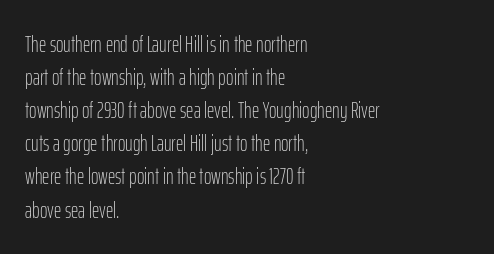
{"italic": "no", "bold": "no", "underline": "no", "align": "left", "line_spacing": "normal", "line_spacing_ratio": 1.44, "letter_spacing": "normal", "letter_spacing_em": 0.0, "glyph_px": 23}
